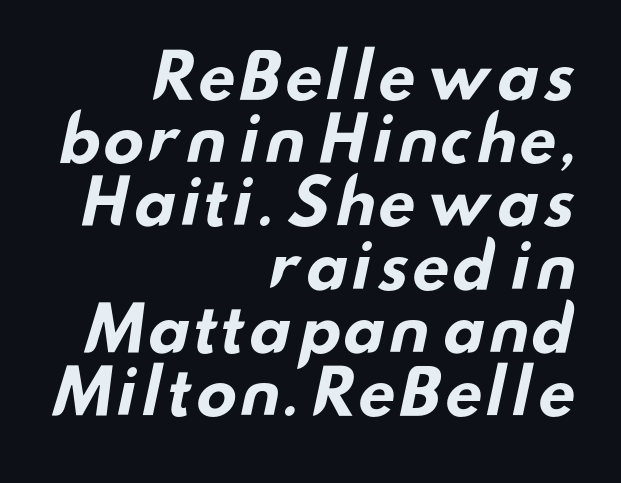
One-word summary of the alignment: right. Underline: absent. Here the designer chose a conventional face with non-uniform glyph widths. Is this a sans? Yes — the strokes have no serifs. The letterforms sit shoulder to shoulder at normal distance. Quick note: interline space is minimal.
